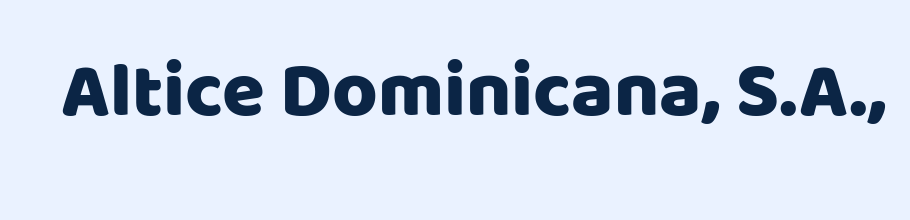
The image shows 78 px sans-serif type, upright; set normal letter spacing, not underlined; low stroke contrast and a large x-height.
